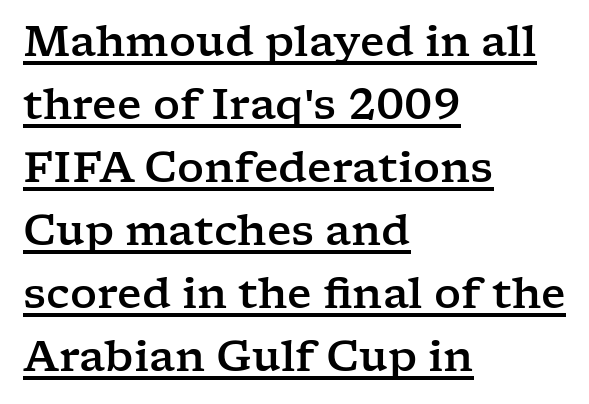
Think of a printed novel: that variable character pitch is what you see here. Layout note: lines flush left. The glyphs in this specimen are seriffed. This rendering leaves character spacing at its baseline value. The letters stand straight up with perfectly vertical stems. The passage shown is underscored from start to finish.
